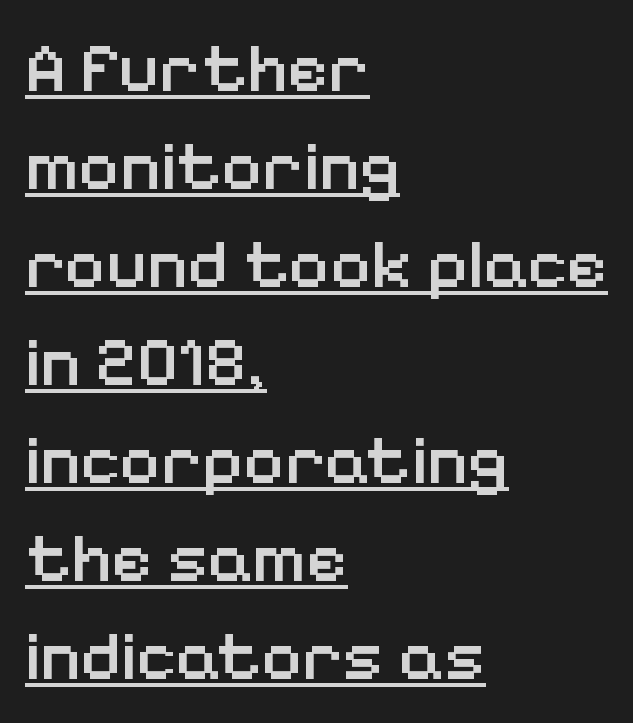
The image shows 70 px semibold sans-serif type, upright; set left-aligned, normal line spacing (1.4x), normal letter spacing, underlined; low stroke contrast and a medium x-height.
